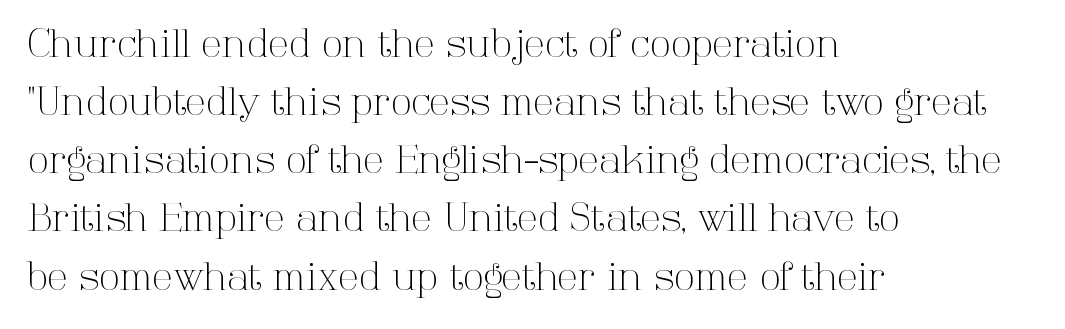
The gaps between neighbouring characters are ordinary and unremarkable. Students, observe: this is what conventionally led text looks like. Clear beneath every line of the passage. Layout note: lines flush left. The rendering uses natural spacing where letterforms have individual widths. The typeface chosen for these lines features serifs.
